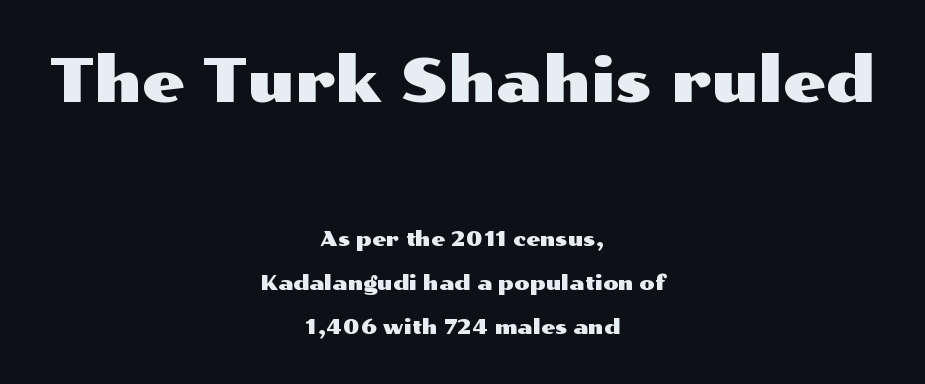
Q: Is the text italic (slanted)? A: No, it is upright.
Q: Is the typeface a serif or a sans-serif typeface? A: Sans-serif.
Q: Is the text underlined? A: No.
Q: How is the paragraph aligned? A: Centered.
Q: Is the spacing between letters normal or unusually wide? A: Normal.
Q: Is the spacing between lines tight, normal or loose? A: Loose.
Q: Which block of text is set in a larger size, the first (top) or the second (bottom)? A: The first (top) one.
Q: Width (condensed, normal, or wide)? A: Wide.
Q: Stroke contrast? A: Medium.
Q: x-height? A: Medium.
Q: Monospaced? A: No.
